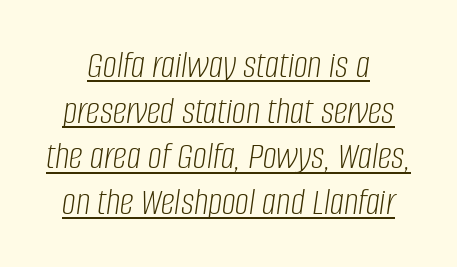
{"italic": "yes", "lean": "right", "slant_degrees": 8, "bold": "no", "weight": "light", "width": "condensed", "stroke_contrast": "low", "x_height": "large", "monospaced": "no", "underline": "yes", "line_spacing_ratio": 1.17, "letter_spacing": "normal", "letter_spacing_em": 0.0, "glyph_px": 39}
